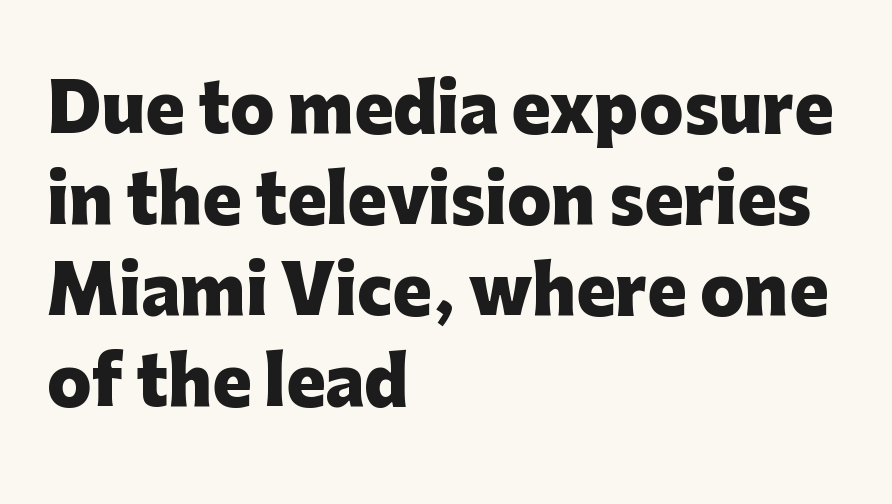
Line starts are locked; line ends wander. This sample uses a sans-serif face. Tracking value appears to be zero — textbook default spacing. Check the space under the baseline: it is left empty.
